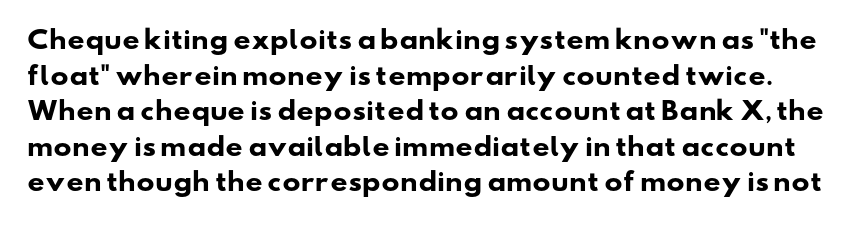
Q: Is the text bold? A: Yes.
Q: Is the text underlined? A: No.
Q: Is the spacing between letters normal or unusually wide? A: Normal.
Q: Is the spacing between lines tight, normal or loose? A: Normal.
